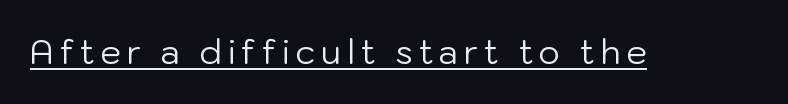
{"serif": "no", "italic": "no", "bold": "no", "weight": "regular", "width": "normal", "stroke_contrast": "low", "x_height": "medium", "monospaced": "no", "underline": "yes", "glyph_px": 33}
